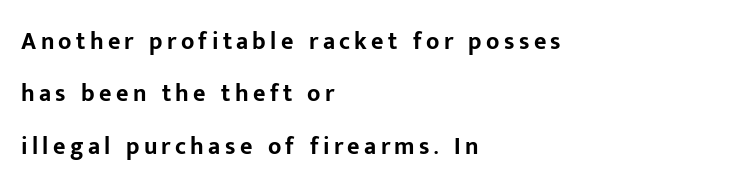
Letters rest on an invisible, unmarked baseline. Alignment: flush left. Students, this is bold: see how much ink each stroke carries. The lettering stays uniformly vertical, giving the passage a roman look. Whoever set this chose breathing room over compactness in the vertical rhythm.
